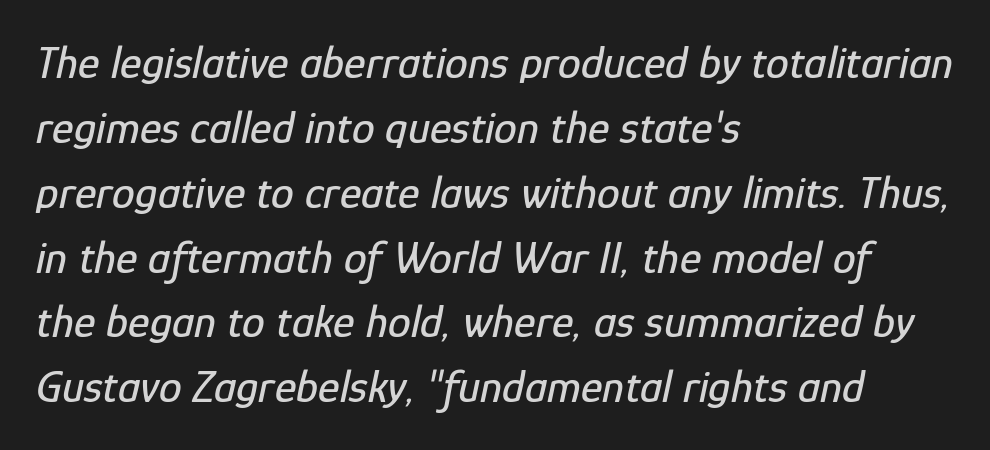
Q: Is the text italic (slanted)? A: Yes, it leans right by about 12 degrees.
Q: Is the text underlined? A: No.
Q: How is the paragraph aligned? A: Left-aligned.
Q: Is the spacing between letters normal or unusually wide? A: Normal.
Q: Is the spacing between lines tight, normal or loose? A: Normal.
Q: Width (condensed, normal, or wide)? A: Condensed.
Q: Stroke contrast? A: Low.
Q: x-height? A: Medium.
Q: Monospaced? A: No.
